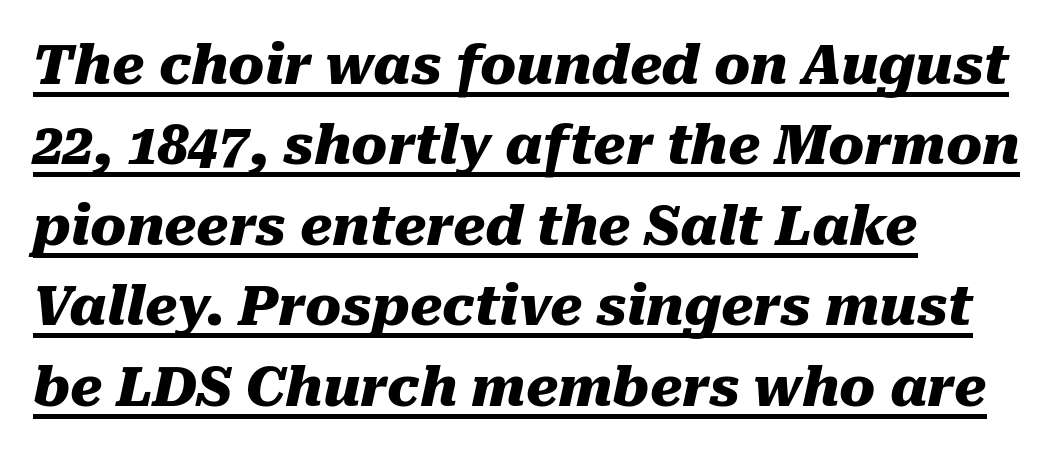
{"italic": "yes", "lean": "right", "slant_degrees": 10, "bold": "yes", "weight": "heavy", "width": "normal", "stroke_contrast": "medium", "x_height": "medium", "monospaced": "no", "underline": "yes", "align": "left", "line_spacing": "normal", "line_spacing_ratio": 1.49, "letter_spacing": "normal", "letter_spacing_em": 0.0, "glyph_px": 54}
